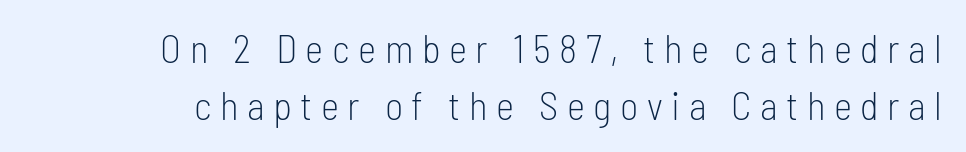
Q: Is the text bold? A: No.
Q: Is the text italic (slanted)? A: No, it is upright.
Q: Is the typeface a serif or a sans-serif typeface? A: Sans-serif.
Q: Is the text underlined? A: No.
Q: Is the spacing between letters normal or unusually wide? A: Unusually wide.
Q: Is the spacing between lines tight, normal or loose? A: Normal.
Q: Width (condensed, normal, or wide)? A: Condensed.
Q: Stroke contrast? A: Low.
Q: x-height? A: Medium.
Q: Monospaced? A: No.
